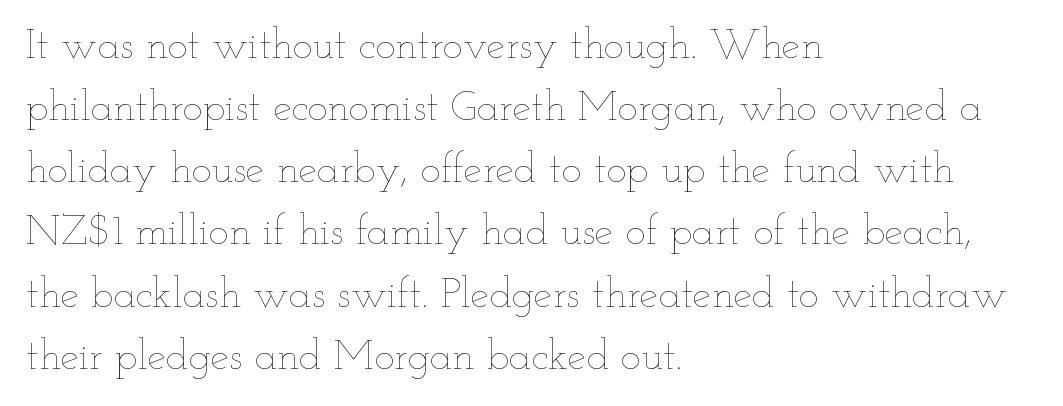
Q: Is the text bold? A: No.
Q: Is the text italic (slanted)? A: No, it is upright.
Q: Is the text underlined? A: No.
Q: How is the paragraph aligned? A: Left-aligned.
Q: Is the spacing between letters normal or unusually wide? A: Normal.
Q: Is the spacing between lines tight, normal or loose? A: Normal.
Q: Width (condensed, normal, or wide)? A: Wide.
Q: Stroke contrast? A: Low.
Q: x-height? A: Small.
Q: Monospaced? A: No.
